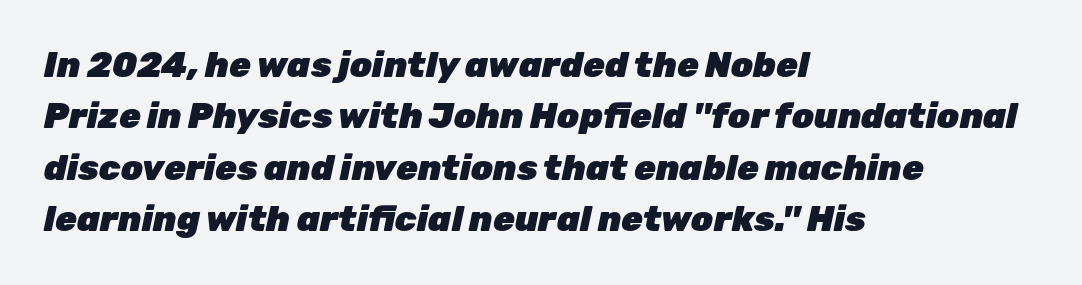
Q: Is the text bold? A: Yes.
Q: Is the text italic (slanted)? A: Yes, it leans right by about 12 degrees.
Q: Is the text underlined? A: No.
Q: How is the paragraph aligned? A: Left-aligned.
Q: Is the spacing between letters normal or unusually wide? A: Normal.
Q: Is the spacing between lines tight, normal or loose? A: Normal.
Q: Width (condensed, normal, or wide)? A: Normal.
Q: Stroke contrast? A: Low.
Q: x-height? A: Medium.
Q: Monospaced? A: No.
